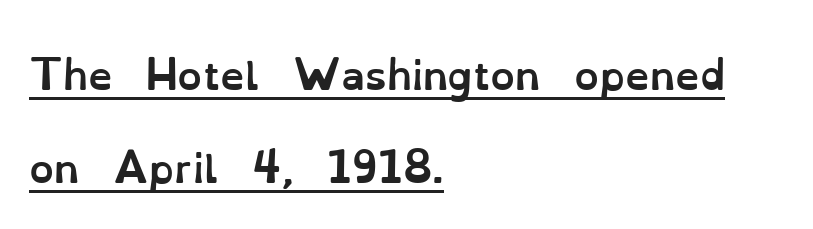
Q: Is the text bold? A: Yes.
Q: Is the text italic (slanted)? A: No, it is upright.
Q: Is the text underlined? A: Yes.
Q: How is the paragraph aligned? A: Left-aligned.
Q: Is the spacing between letters normal or unusually wide? A: Normal.
Q: Is the spacing between lines tight, normal or loose? A: Loose.
Q: Width (condensed, normal, or wide)? A: Normal.
Q: Stroke contrast? A: Low.
Q: x-height? A: Small.
Q: Monospaced? A: No.
